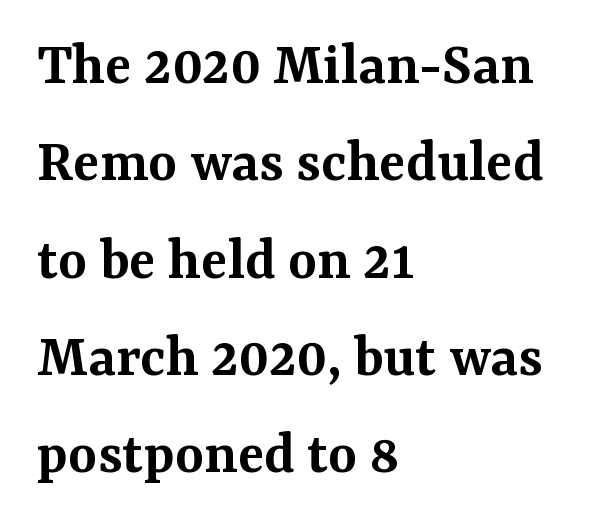
Q: Is the text bold? A: Semi-bold.
Q: Is the text italic (slanted)? A: No, it is upright.
Q: Is the typeface a serif or a sans-serif typeface? A: Serif.
Q: Is the text underlined? A: No.
Q: How is the paragraph aligned? A: Left-aligned.
Q: Is the spacing between letters normal or unusually wide? A: Normal.
Q: Is the spacing between lines tight, normal or loose? A: Normal.
Q: Width (condensed, normal, or wide)? A: Normal.
Q: Stroke contrast? A: Medium.
Q: x-height? A: Medium.
Q: Monospaced? A: No.
